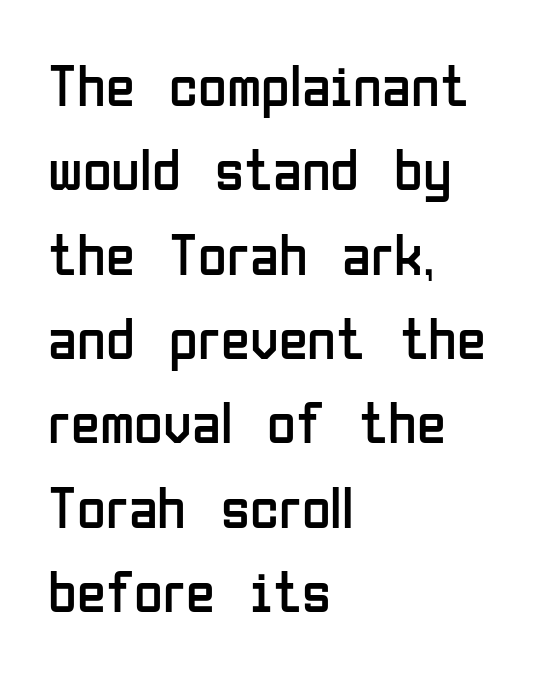
The image shows 59 px regular-weight, condensed sans-serif type, upright; set left-aligned, normal line spacing (1.43x), normal letter spacing, not underlined; low stroke contrast and a medium x-height.
